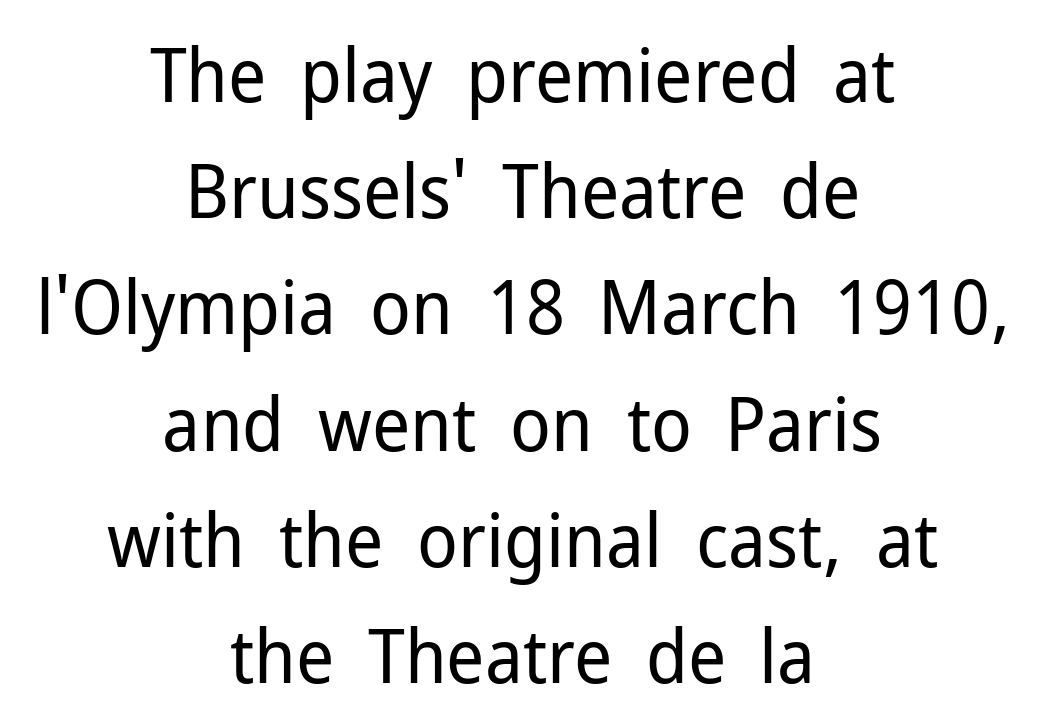
No heavy texture on the line: the type isn't bold. Decoration check: the copy has no underline. The block of text has a typical density, with ordinary space between rows. This sample uses an upright cut, with every glyph sitting square on the baseline. Note the varied advance widths — an 'i' is clearly narrower than an 'm'. Check where the strokes stop: nothing finishes them off — pure sans.
